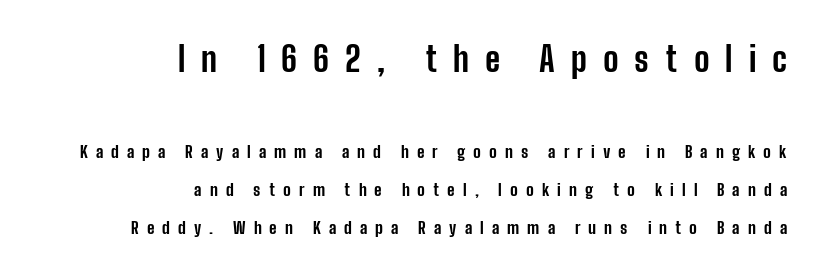
The typeface chosen for these lines omits serifs. The strip under each line holds only bare page. Large over small — that's the arrangement of the two blocks here. Think of a printed novel: that variable character pitch is what you see here. The font is running at its bold setting.
